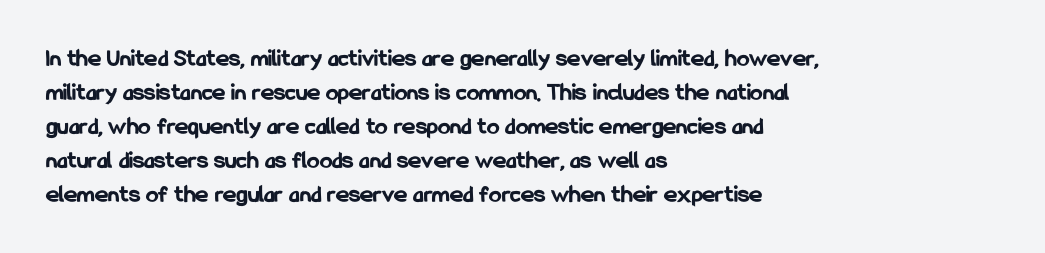
{"italic": "no", "bold": "yes", "underline": "no", "align": "left", "line_spacing": "normal", "line_spacing_ratio": 1.36, "letter_spacing": "normal", "letter_spacing_em": 0.0, "glyph_px": 25}
